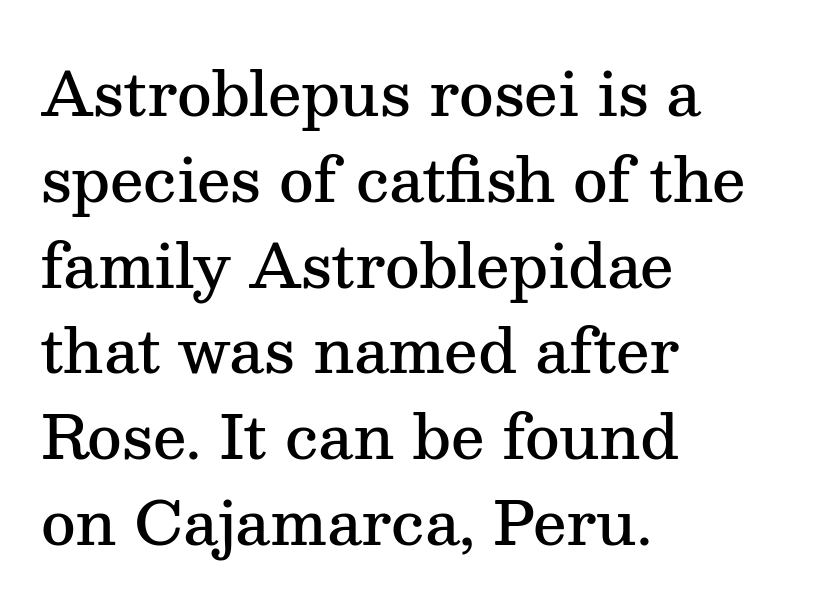
The letters sit at their default tracking, neither squeezed nor spread. The passage is arranged the way most books set body copy — flush left. Rows of type keep a routine distance in the vertical direction. Are there feet on the stems? There are — it's a serif. The passage shown is semibold, sitting just below true bold. Upright lettering throughout.
